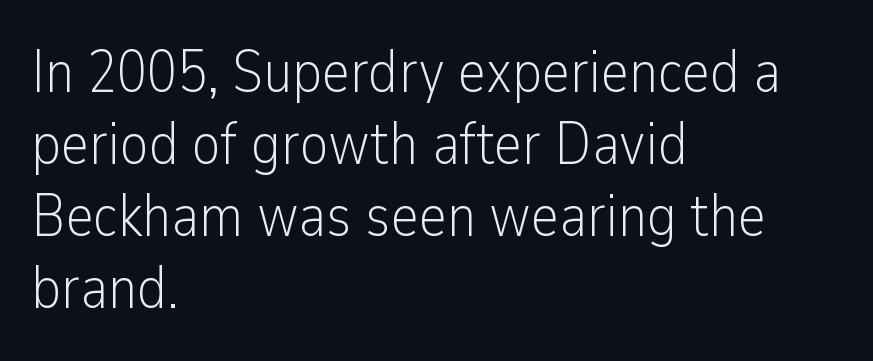
{"serif": "no", "italic": "no", "bold": "no", "weight": "light", "width": "condensed", "stroke_contrast": "low", "x_height": "medium", "monospaced": "no", "underline": "no", "align": "left", "line_spacing_ratio": 1.2, "letter_spacing": "normal", "letter_spacing_em": 0.0, "glyph_px": 60}
